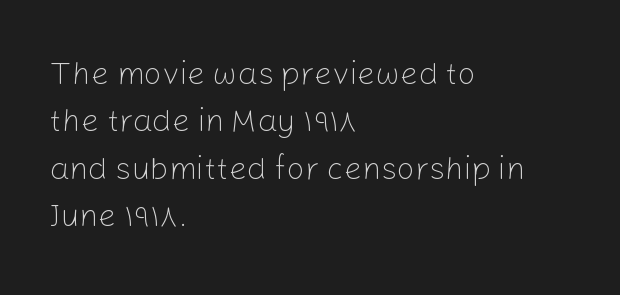
Look at the tracking — it's just the regular setting, nothing added. It's the straight-up-and-down kind of type. Alignment: flush left. Only glyphs here, with clear space below each row. Stems here are at most as thick as an everyday book face. The rows are spaced the way most documents space them.
